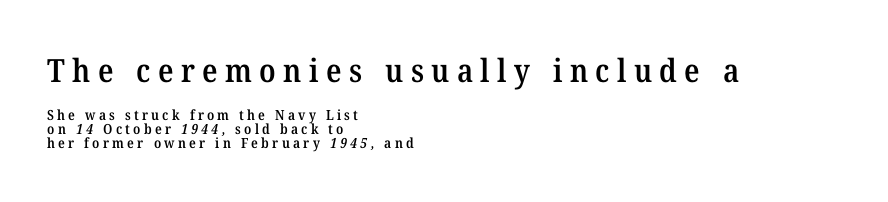
{"serif": "yes", "bold": "semi", "weight": "semibold", "width": "normal", "stroke_contrast": "medium", "x_height": "medium", "monospaced": "no", "underline": "no", "align": "left", "line_spacing": "tight", "line_spacing_ratio": 1.0, "letter_spacing": "wide", "letter_spacing_em": 0.23, "larger_block": "first", "size_ratio": 2.29, "glyph_px": 32}
